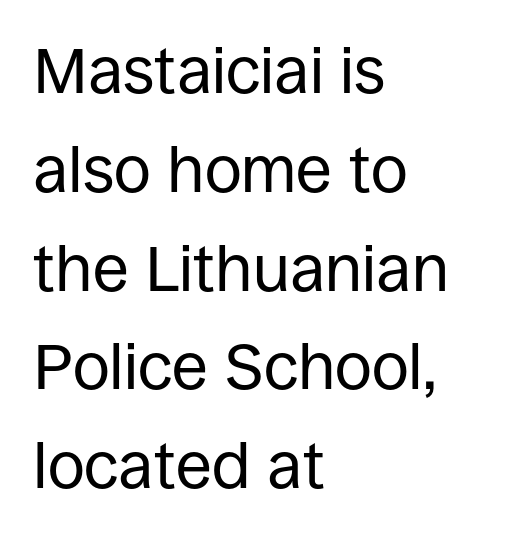
Beneath every word, the page is bare. The passage shown is typed in a proportional face where columns would drift. Nope, not italic — everything's standing straight. These lines are composed in type without serifs.
